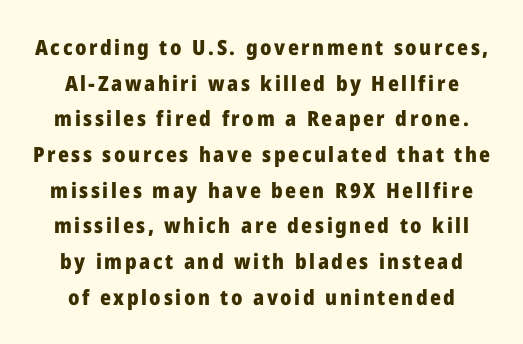
Successive baselines arrive at the customary interval. Type without underlining. Italic? Not at all — the glyphs are vertical. Typesetter's note: full bold, strokes at maximum text heaviness.
